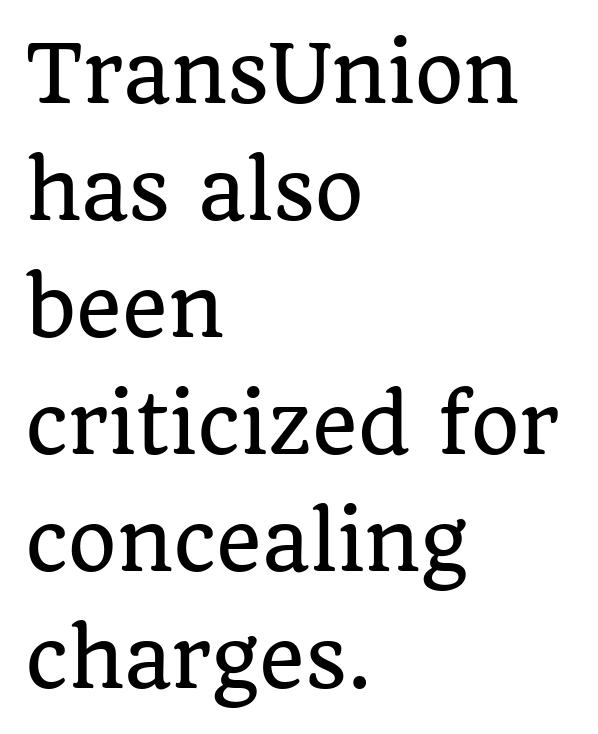
Q: Is the text italic (slanted)? A: No, it is upright.
Q: Is the typeface a serif or a sans-serif typeface? A: Serif.
Q: Is the text underlined? A: No.
Q: How is the paragraph aligned? A: Left-aligned.
Q: Is the spacing between letters normal or unusually wide? A: Normal.
Q: Is the spacing between lines tight, normal or loose? A: Normal.
Q: Width (condensed, normal, or wide)? A: Normal.
Q: Stroke contrast? A: Low.
Q: x-height? A: Large.
Q: Monospaced? A: No.
